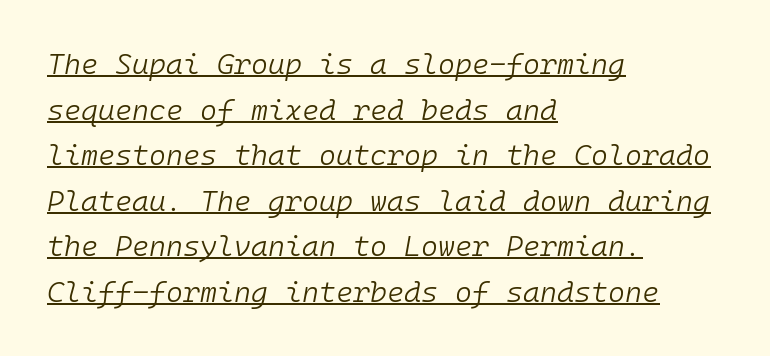
Q: Is the text bold? A: No.
Q: Is the text italic (slanted)? A: Yes, it leans right by about 10 degrees.
Q: Is the text underlined? A: Yes.
Q: How is the paragraph aligned? A: Left-aligned.
Q: Is the spacing between letters normal or unusually wide? A: Normal.
Q: Is the spacing between lines tight, normal or loose? A: Normal.
Q: Width (condensed, normal, or wide)? A: Normal.
Q: Stroke contrast? A: Low.
Q: x-height? A: Medium.
Q: Monospaced? A: Yes.
